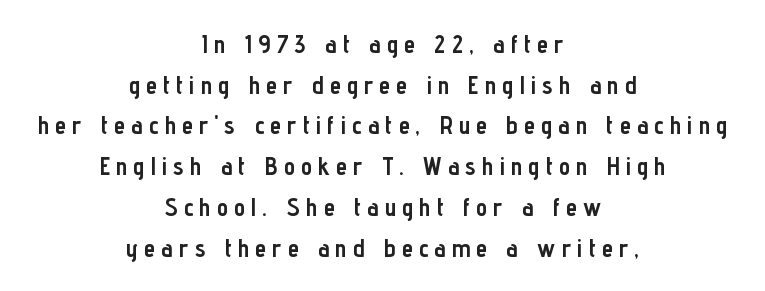
The area under the type is left untouched. A full-strength bold gives these letters their thick strokes. The space between consecutive lines is moderate. Tracking value appears strongly positive — letters spread wide. You can tell it's not italic because the verticals are truly vertical. Both edges are ragged and mirror each other, which tells us the setting is centered.
